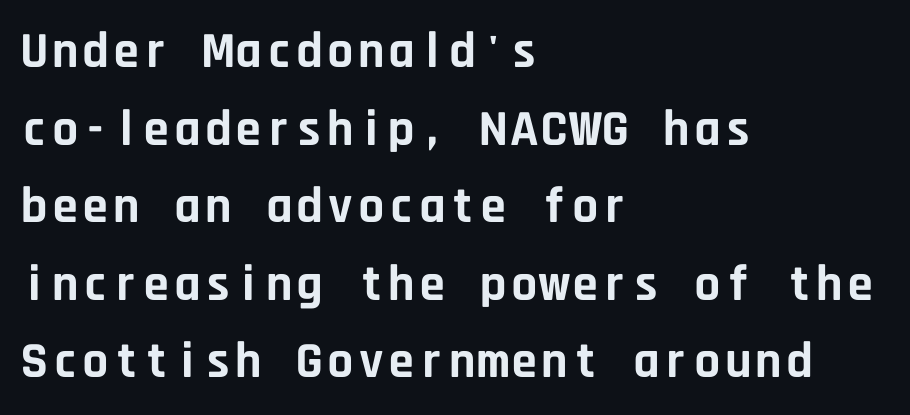
These lines sit exactly where default settings would place them. What stands out about the letter spacing? Nothing — it is the standard amount. Pretty heavy lettering here — definitely bold. Look at the bottom of the vertical strokes: they stop flat, with no serifs. Rule under the text: the space is simply empty.
